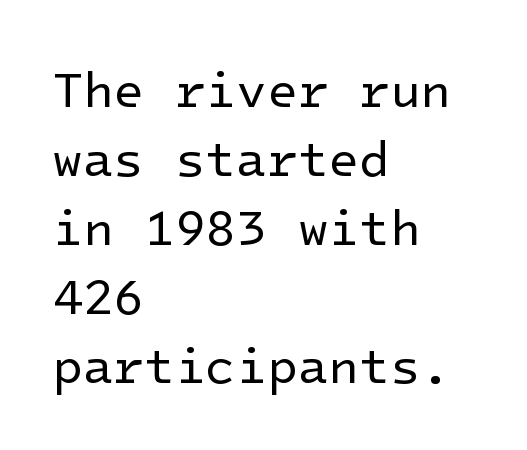
Q: Is the text bold? A: No.
Q: Is the text italic (slanted)? A: No, it is upright.
Q: Is the typeface a serif or a sans-serif typeface? A: Sans-serif.
Q: Is the text underlined? A: No.
Q: How is the paragraph aligned? A: Left-aligned.
Q: Is the spacing between letters normal or unusually wide? A: Normal.
Q: Is the spacing between lines tight, normal or loose? A: Normal.
Q: Width (condensed, normal, or wide)? A: Normal.
Q: Stroke contrast? A: Low.
Q: x-height? A: Medium.
